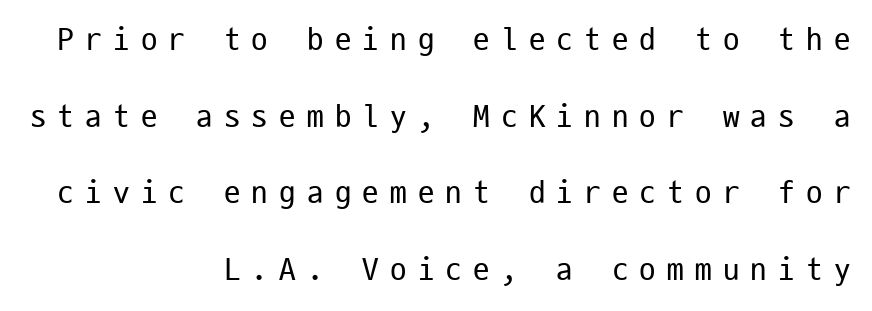
{"serif": "no", "italic": "no", "bold": "no", "weight": "regular", "width": "condensed", "stroke_contrast": "low", "x_height": "medium", "monospaced": "yes", "underline": "no", "align": "right", "line_spacing": "loose", "line_spacing_ratio": 2.32, "letter_spacing": "wide", "letter_spacing_em": 0.34, "glyph_px": 33}
